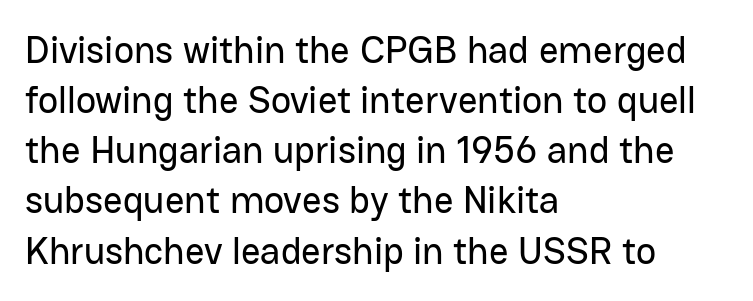
The image shows 38 px sans-serif type, upright; set left-aligned, normal line spacing (1.32x), normal letter spacing, not underlined; low stroke contrast and a medium x-height.
